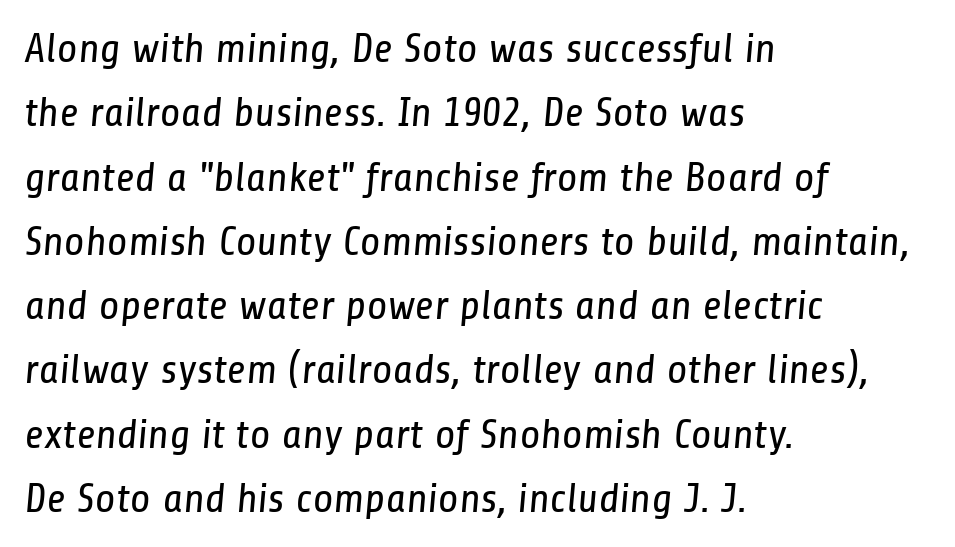
Serifs: no, the terminals of the letterforms are clean. Horizontal bands of white between lines are of average thickness. Is this a fixed-width face? No — the glyphs have proportional, varying widths. The font sits on the lighter half of the weight spectrum, regular included. The paragraph shown leans on its left margin. What stands out about the letter spacing? Nothing — it is the standard amount.
